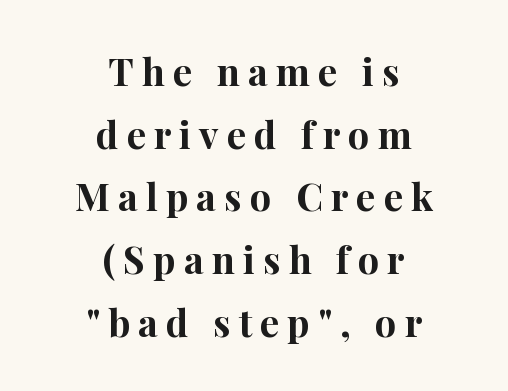
{"serif": "yes", "italic": "no", "bold": "yes", "weight": "bold", "width": "normal", "stroke_contrast": "high", "x_height": "medium", "monospaced": "no", "underline": "no", "align": "center", "line_spacing": "normal", "line_spacing_ratio": 1.65, "letter_spacing": "wide", "letter_spacing_em": 0.21, "glyph_px": 38}
